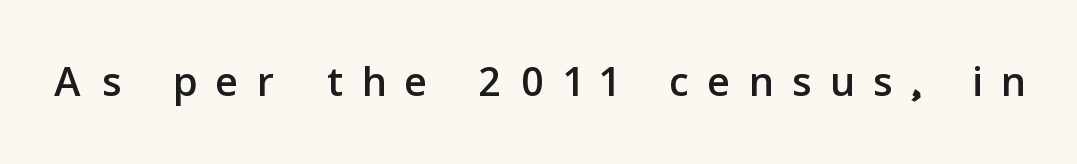
Is the letter spacing exaggerated? Yes — the characters are pushed far apart. Has an underline been added? It has not. Varying glyph widths throughout — classic text-font behaviour. Characters remain perfectly vertical along every line. The letters carry no serifs — their stems end cleanly without finishing strokes.
